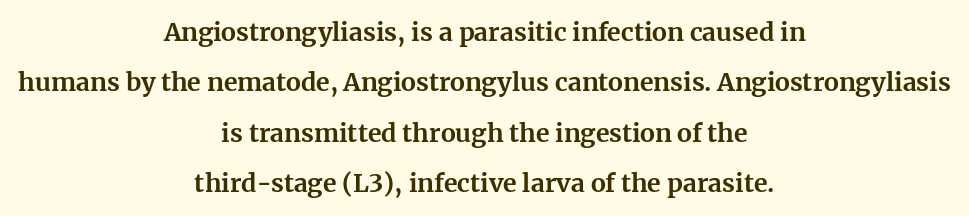
Q: Is the text bold? A: Yes.
Q: Is the text italic (slanted)? A: No, it is upright.
Q: Is the text underlined? A: No.
Q: How is the paragraph aligned? A: Centered.
Q: Is the spacing between letters normal or unusually wide? A: Normal.
Q: Is the spacing between lines tight, normal or loose? A: Loose.
